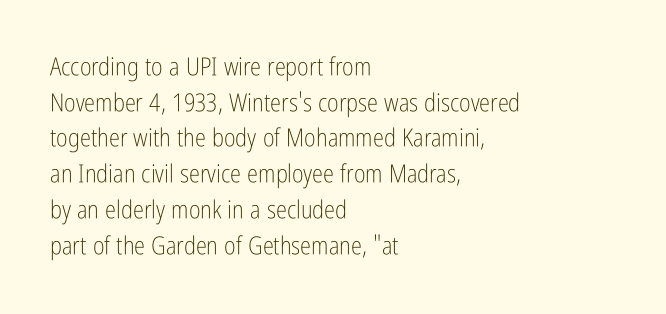
The image shows 25 px text type, upright; set left-aligned, normal line spacing (1.43x), normal letter spacing, not underlined.
